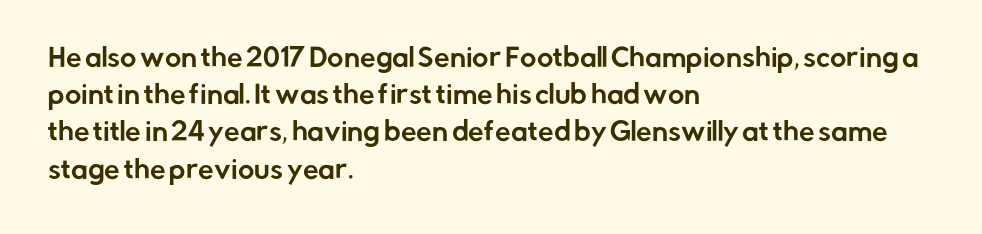
Designer's note — italics off, roman on. Compared with typical paragraphs, the rows here are spaced about the same. No word sits above an underline. Left-aligned paragraph, ragged on the right. This sample uses plain, unmodified letter spacing.
